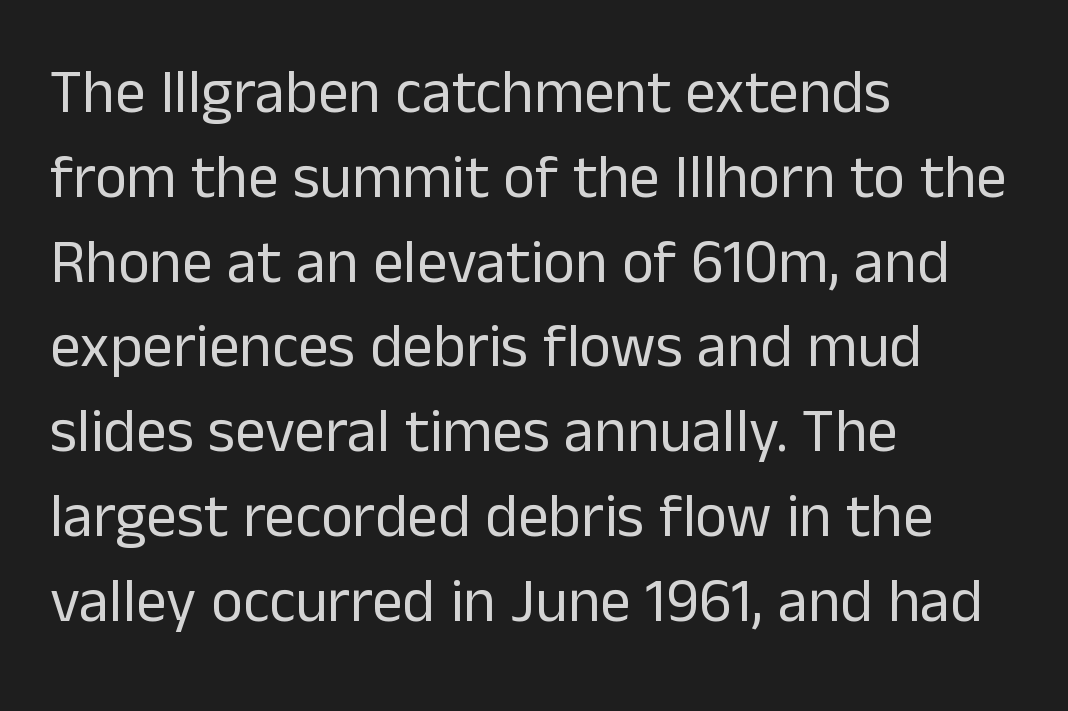
The image shows 61 px regular-weight sans-serif type, upright; set left-aligned, normal line spacing (1.39x), normal letter spacing, not underlined; low stroke contrast and a medium x-height.
